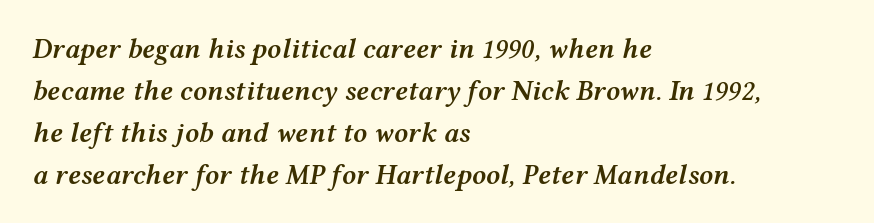
Horizontal bands of white between lines are of average thickness. Weight: semibold (demi). No extra tracking has been applied to these lines. This sample has the flowing, uneven cadence of proportional lettering. The passage shown leans; its letterforms are oblique. The paragraph shown leans on its left margin.
